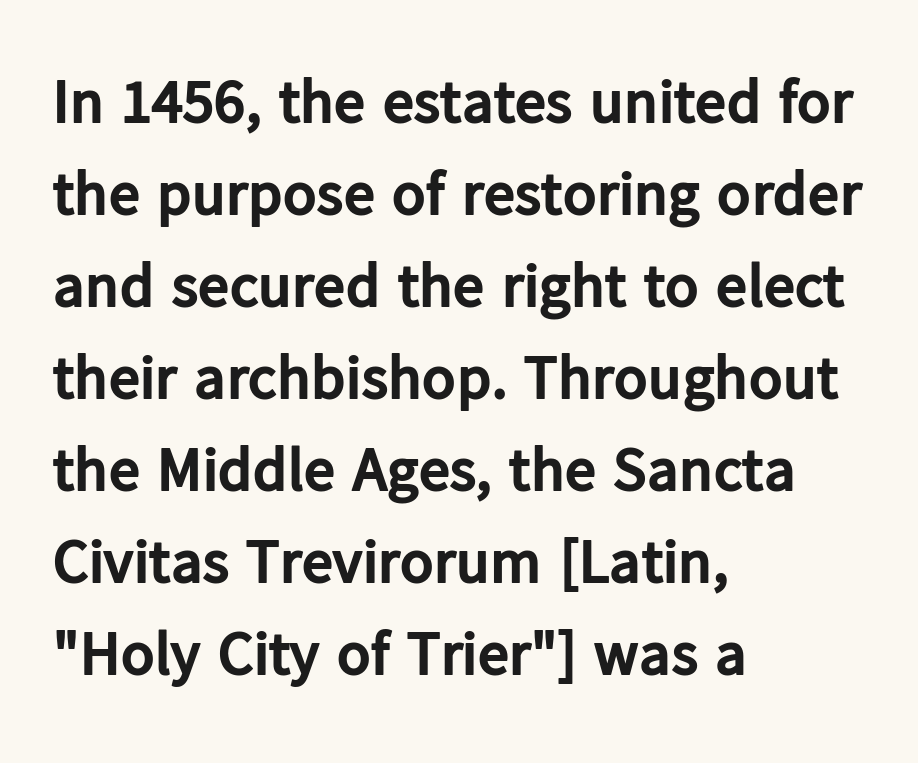
The image shows 63 px bold sans-serif type, upright; set left-aligned, normal line spacing (1.46x), normal letter spacing, not underlined; low stroke contrast and a medium x-height.
